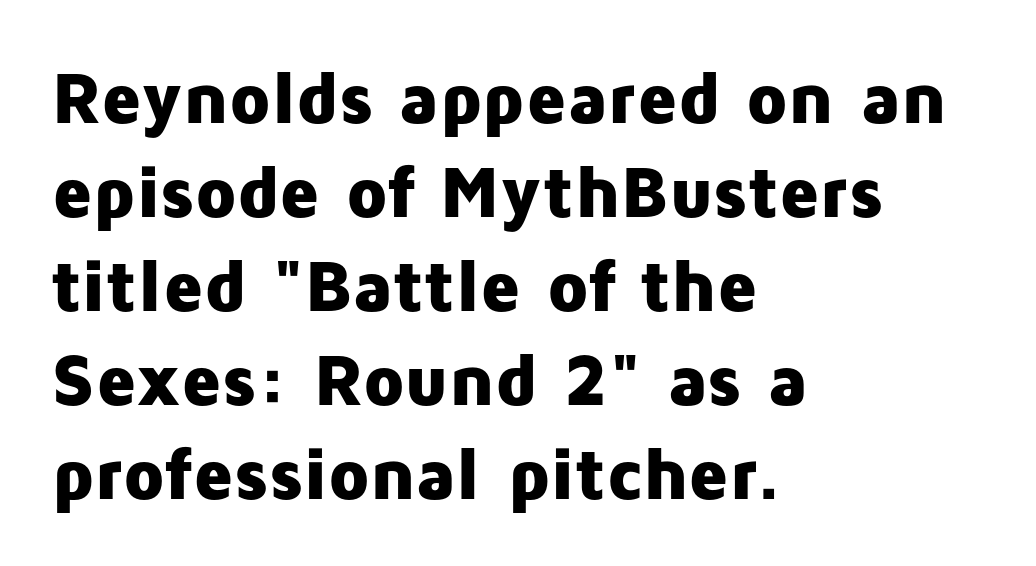
{"serif": "no", "italic": "no", "bold": "yes", "weight": "heavy", "width": "normal", "stroke_contrast": "low", "x_height": "medium", "monospaced": "no", "underline": "no", "align": "left", "line_spacing": "normal", "line_spacing_ratio": 1.27, "letter_spacing": "normal", "letter_spacing_em": 0.0, "glyph_px": 74}
